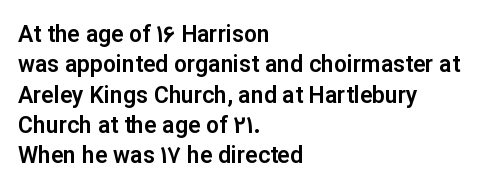
The image shows 23 px text type, upright; set left-aligned, normal line spacing (1.32x), normal letter spacing, not underlined.
